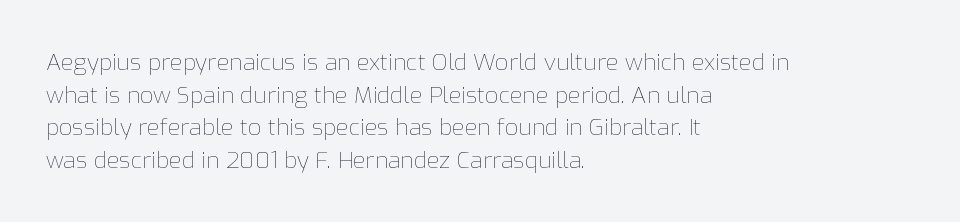
{"italic": "no", "bold": "no", "underline": "no", "align": "left", "line_spacing": "normal", "line_spacing_ratio": 1.42, "letter_spacing": "normal", "letter_spacing_em": 0.0, "glyph_px": 23}
